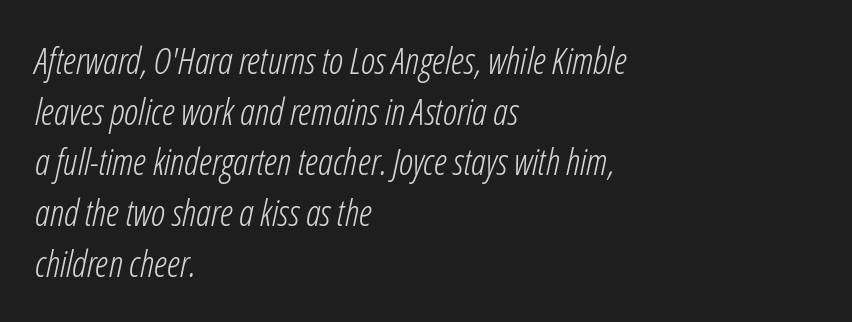
The image shows 37 px light, condensed type, italic (leaning right); set left-aligned, normal line spacing (1.37x), normal letter spacing, not underlined; low stroke contrast and a medium x-height.
